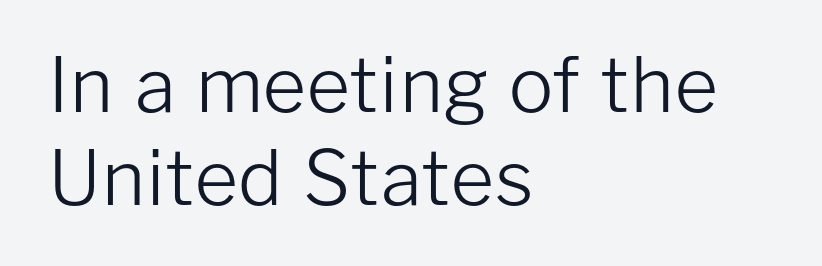
The image shows 75 px light sans-serif type, upright; set left-aligned, line spacing 1.24x, normal letter spacing, not underlined; low stroke contrast and a medium x-height.
